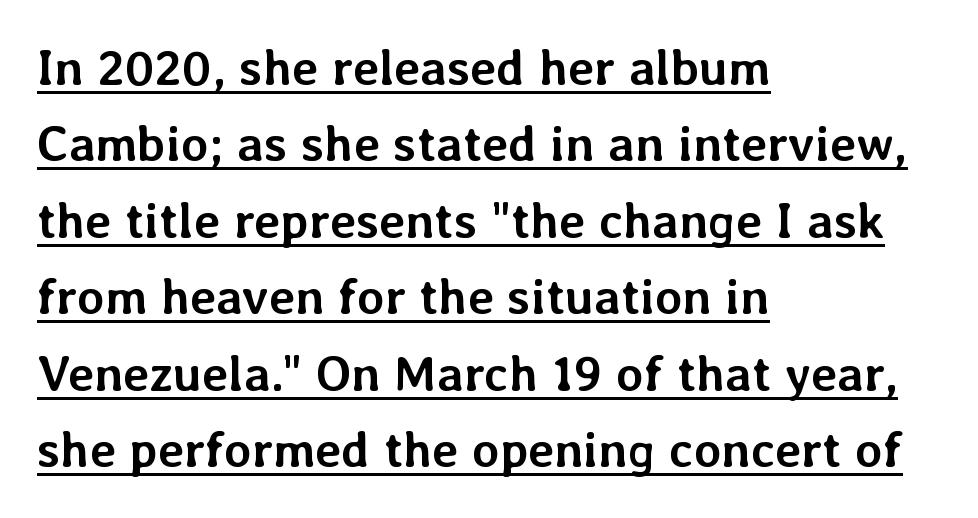
The leading is moderate, giving the passage an even texture. Is this a fixed-width face? No — the glyphs have proportional, varying widths. How heavy is the stroke? Heavy — this is a bold. Glyph-to-glyph distance matches everyday printed text. Teacher's note: observe the even left margin — that is flush-left alignment.
